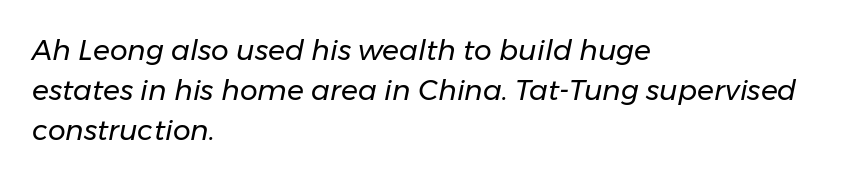
The image shows 28 px regular-weight type, italic (leaning right); set left-aligned, normal line spacing (1.43x), normal letter spacing, not underlined; low stroke contrast and a medium x-height.
